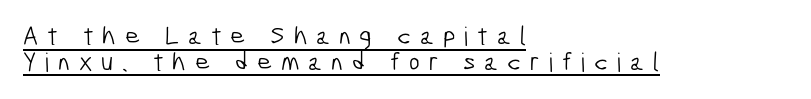
The image shows 26 px text type; set left-aligned, tight line spacing (0.99x), unusually wide letter spacing (+0.34 em), underlined.
